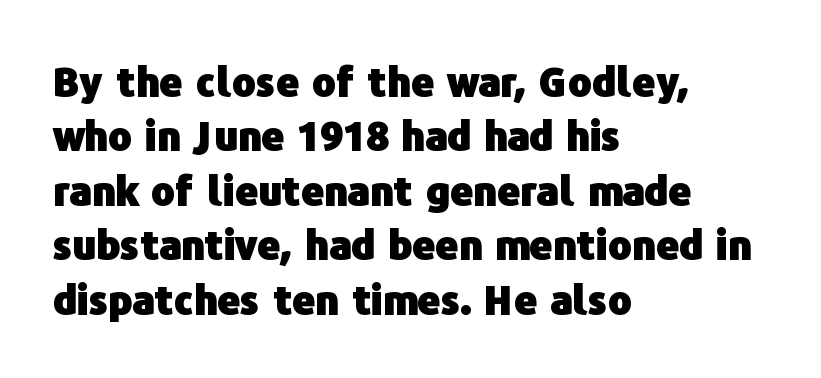
The image shows 40 px heavy sans-serif type, upright; set left-aligned, normal line spacing (1.36x), normal letter spacing, not underlined; low stroke contrast and a medium x-height.
